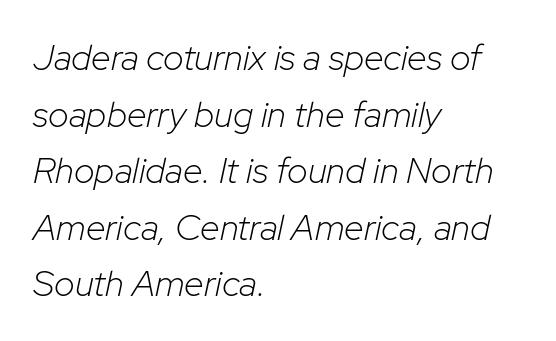
The image shows 36 px light type, italic (leaning right); set left-aligned, normal line spacing (1.57x), normal letter spacing, not underlined; low stroke contrast and a medium x-height.
